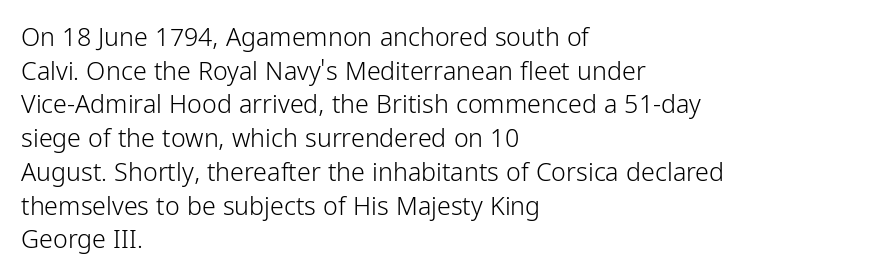
The image shows 25 px text type, upright; set left-aligned, normal line spacing (1.35x), normal letter spacing, not underlined.
